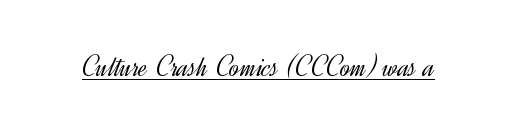
{"serif": "no", "bold": "no", "weight": "light", "width": "normal", "x_height": "small", "monospaced": "no", "underline": "yes", "letter_spacing": "normal", "letter_spacing_em": 0.0, "glyph_px": 30}
